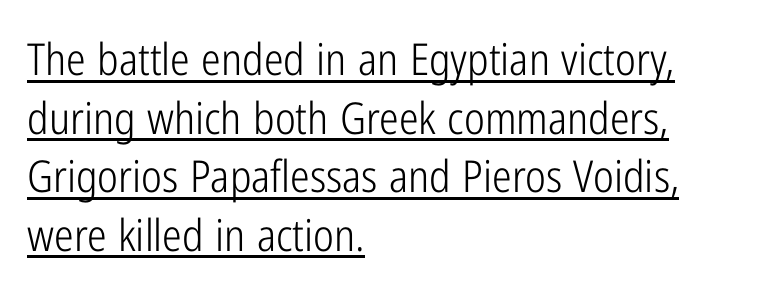
Q: Is the text bold? A: No.
Q: Is the text italic (slanted)? A: No, it is upright.
Q: Is the typeface a serif or a sans-serif typeface? A: Sans-serif.
Q: Is the text underlined? A: Yes.
Q: How is the paragraph aligned? A: Left-aligned.
Q: Is the spacing between letters normal or unusually wide? A: Normal.
Q: Is the spacing between lines tight, normal or loose? A: Normal.
Q: Width (condensed, normal, or wide)? A: Condensed.
Q: Stroke contrast? A: Low.
Q: x-height? A: Medium.
Q: Monospaced? A: No.
